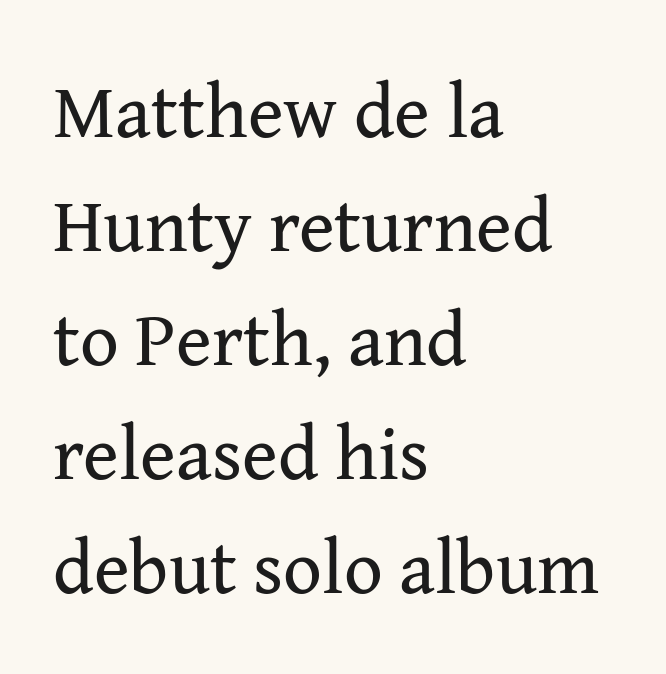
Q: Is the text bold? A: No.
Q: Is the text italic (slanted)? A: No, it is upright.
Q: Is the typeface a serif or a sans-serif typeface? A: Serif.
Q: Is the text underlined? A: No.
Q: How is the paragraph aligned? A: Left-aligned.
Q: Is the spacing between letters normal or unusually wide? A: Normal.
Q: Is the spacing between lines tight, normal or loose? A: Normal.
Q: Width (condensed, normal, or wide)? A: Normal.
Q: Stroke contrast? A: Medium.
Q: x-height? A: Medium.
Q: Monospaced? A: No.
